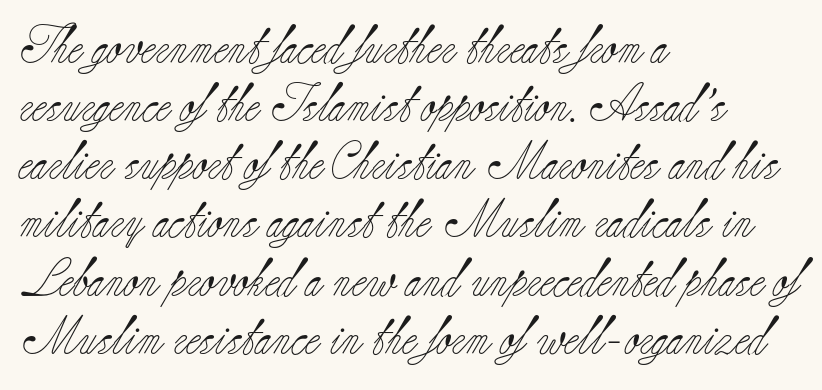
The image shows 38 px light serif type; set left-aligned, normal line spacing (1.53x), normal letter spacing, not underlined; low stroke contrast and a small x-height.
